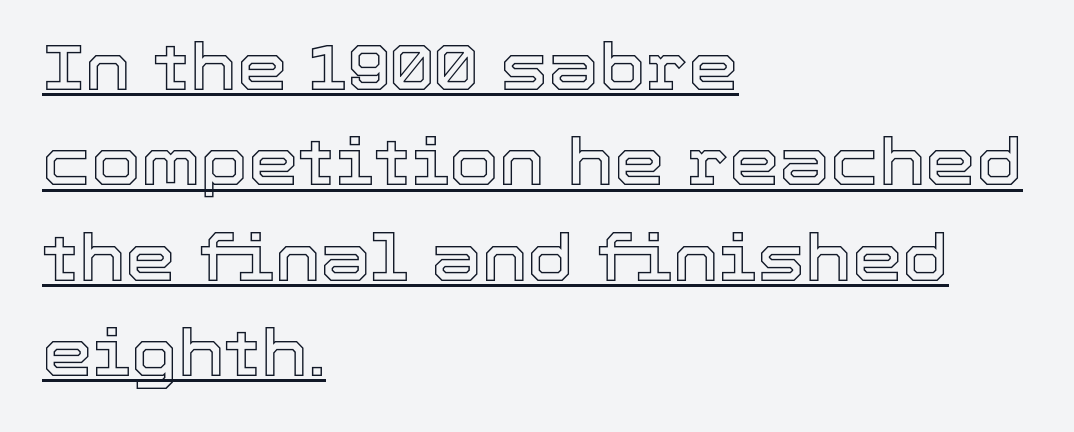
Italic: no, the glyphs are upright roman. Spacing verdict: proportional, widths tailored to each character. The setting favours the left margin, as ordinary paragraphs usually do. Horizontal bands of white between lines are of average thickness. Students, note that the glyphs here touch the page at normal intervals.
